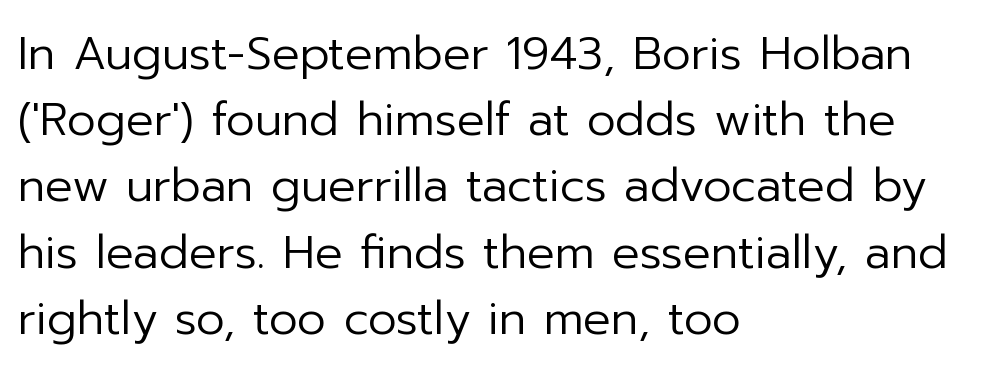
{"serif": "no", "italic": "no", "bold": "no", "weight": "regular", "width": "normal", "stroke_contrast": "low", "x_height": "medium", "monospaced": "no", "underline": "no", "align": "left", "line_spacing": "normal", "line_spacing_ratio": 1.44, "letter_spacing": "normal", "letter_spacing_em": 0.0, "glyph_px": 46}
